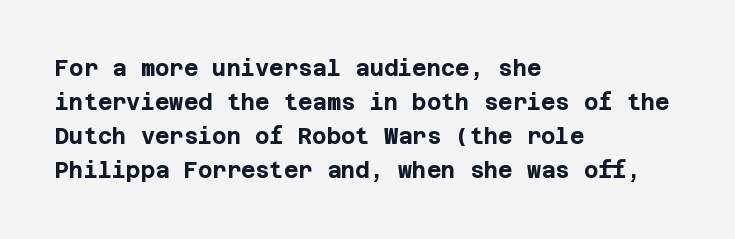
{"italic": "no", "bold": "yes", "underline": "no", "align": "left", "line_spacing": "normal", "line_spacing_ratio": 1.54, "letter_spacing": "normal", "letter_spacing_em": 0.0, "glyph_px": 22}
